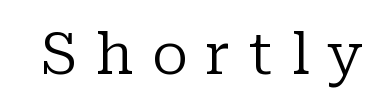
{"serif": "yes", "italic": "no", "bold": "no", "weight": "regular", "width": "normal", "stroke_contrast": "low", "x_height": "medium", "monospaced": "no", "underline": "no", "letter_spacing": "wide", "letter_spacing_em": 0.32, "glyph_px": 57}
